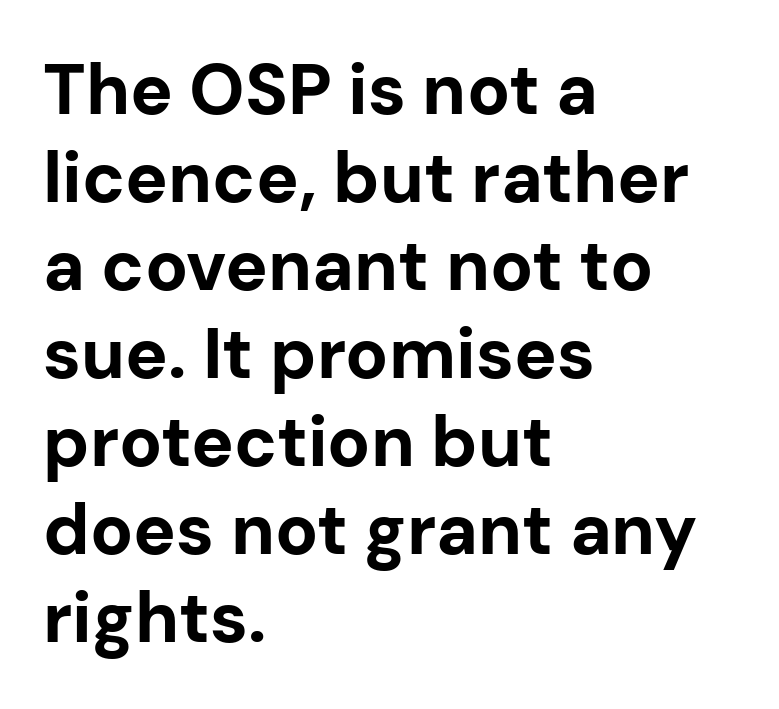
Q: Is the text bold? A: Yes.
Q: Is the text italic (slanted)? A: No, it is upright.
Q: Is the typeface a serif or a sans-serif typeface? A: Sans-serif.
Q: Is the text underlined? A: No.
Q: How is the paragraph aligned? A: Left-aligned.
Q: Is the spacing between letters normal or unusually wide? A: Normal.
Q: Width (condensed, normal, or wide)? A: Normal.
Q: Stroke contrast? A: Low.
Q: x-height? A: Medium.
Q: Monospaced? A: No.
